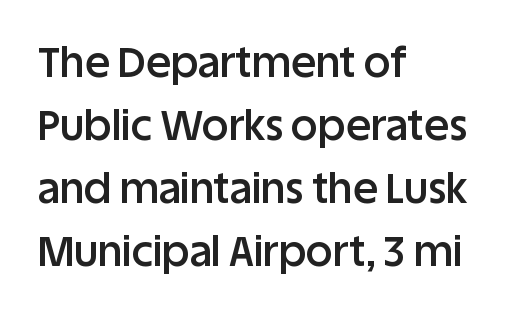
Q: Is the text bold? A: Semi-bold.
Q: Is the text italic (slanted)? A: No, it is upright.
Q: Is the typeface a serif or a sans-serif typeface? A: Sans-serif.
Q: Is the text underlined? A: No.
Q: How is the paragraph aligned? A: Left-aligned.
Q: Is the spacing between letters normal or unusually wide? A: Normal.
Q: Is the spacing between lines tight, normal or loose? A: Normal.
Q: Width (condensed, normal, or wide)? A: Normal.
Q: Stroke contrast? A: Low.
Q: x-height? A: Large.
Q: Monospaced? A: No.
